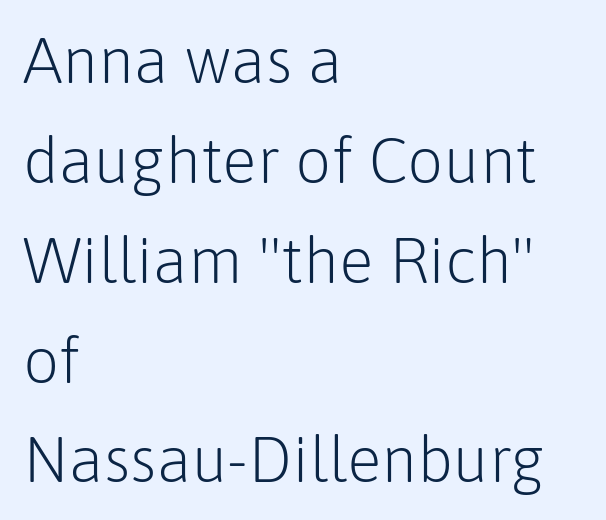
Q: Is the text bold? A: No.
Q: Is the text italic (slanted)? A: No, it is upright.
Q: Is the typeface a serif or a sans-serif typeface? A: Sans-serif.
Q: Is the text underlined? A: No.
Q: How is the paragraph aligned? A: Left-aligned.
Q: Is the spacing between letters normal or unusually wide? A: Normal.
Q: Is the spacing between lines tight, normal or loose? A: Normal.
Q: Width (condensed, normal, or wide)? A: Normal.
Q: Stroke contrast? A: Low.
Q: x-height? A: Medium.
Q: Monospaced? A: No.
